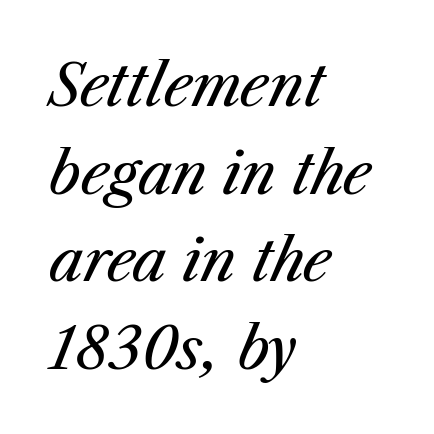
The image shows 58 px regular-weight type, italic (leaning right); set left-aligned, normal line spacing (1.51x), normal letter spacing, not underlined; medium stroke contrast and a medium x-height.
